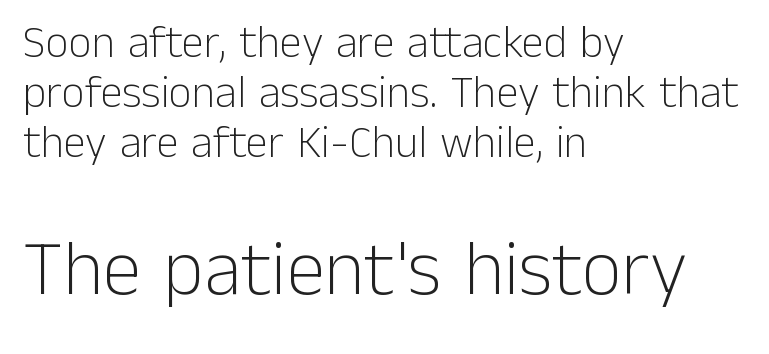
Do the characters align in a grid? No, the font is proportional. A typesetter would label this face a sans. Descenders are the only things crossing below the line. Honestly, the rows look squashed on top of each other.
